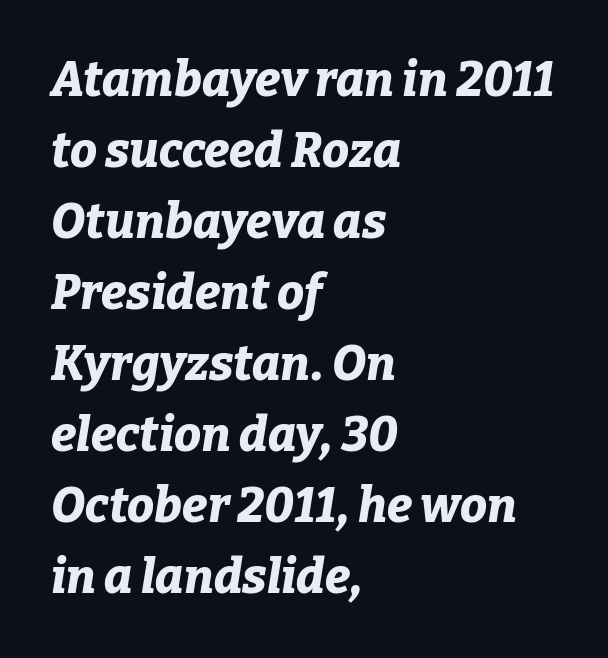
Q: Is the text bold? A: Yes.
Q: Is the text italic (slanted)? A: Yes, it leans right by about 9 degrees.
Q: Is the text underlined? A: No.
Q: How is the paragraph aligned? A: Left-aligned.
Q: Is the spacing between letters normal or unusually wide? A: Normal.
Q: Is the spacing between lines tight, normal or loose? A: Normal.
Q: Width (condensed, normal, or wide)? A: Normal.
Q: Stroke contrast? A: Low.
Q: x-height? A: Medium.
Q: Monospaced? A: No.
